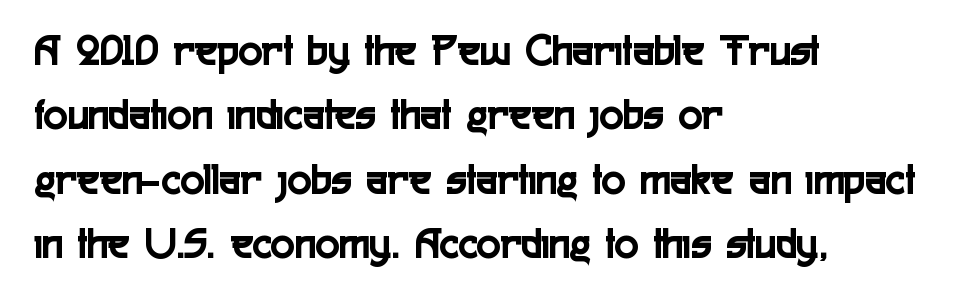
The vertical gap from one line to the next is medium. This sample uses a sans-serif face. Unmarked baselines from the first word to the last. Teacher's note: observe the even left margin — that is flush-left alignment.
